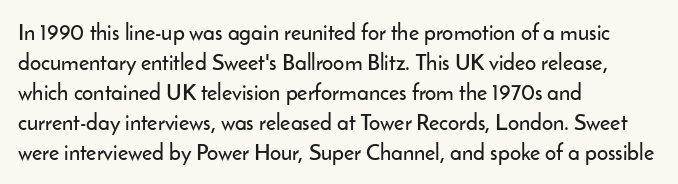
{"italic": "no", "underline": "no", "align": "left", "line_spacing": "normal", "line_spacing_ratio": 1.36, "letter_spacing": "normal", "letter_spacing_em": 0.0, "glyph_px": 22}
